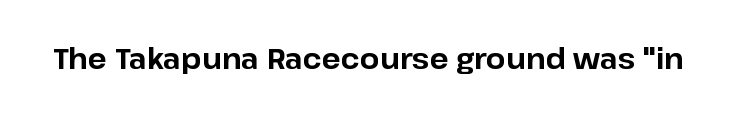
The passage shown is emphatically bold. Observe the ordinary spacing: letters are neighbours, not strangers. Spacing verdict: proportional, widths tailored to each character. The designer went with a sans here, leaving each stem footless. Rule under the text: the space is simply empty.
